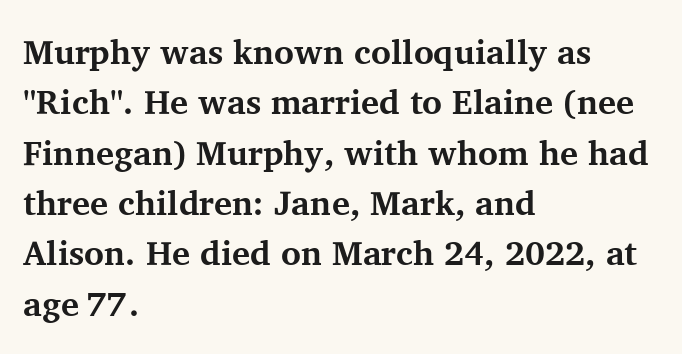
Q: Is the text bold? A: Yes.
Q: Is the text italic (slanted)? A: No, it is upright.
Q: Is the typeface a serif or a sans-serif typeface? A: Serif.
Q: Is the text underlined? A: No.
Q: How is the paragraph aligned? A: Left-aligned.
Q: Is the spacing between letters normal or unusually wide? A: Normal.
Q: Is the spacing between lines tight, normal or loose? A: Normal.
Q: Width (condensed, normal, or wide)? A: Normal.
Q: Stroke contrast? A: Medium.
Q: x-height? A: Medium.
Q: Monospaced? A: No.
